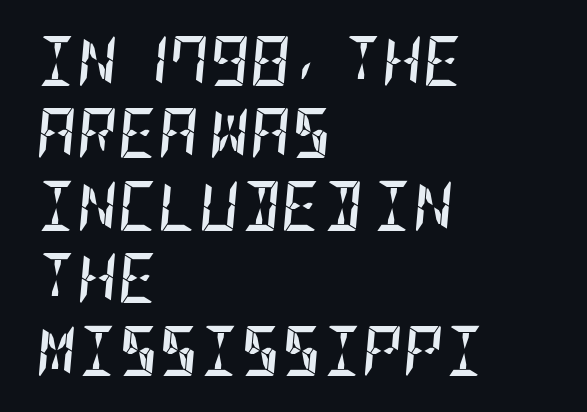
Typographic density is high because the face is bold. Italic? Definitely — the glyphs are oblique. Regular leading. The letterforms sit shoulder to shoulder at normal distance.
